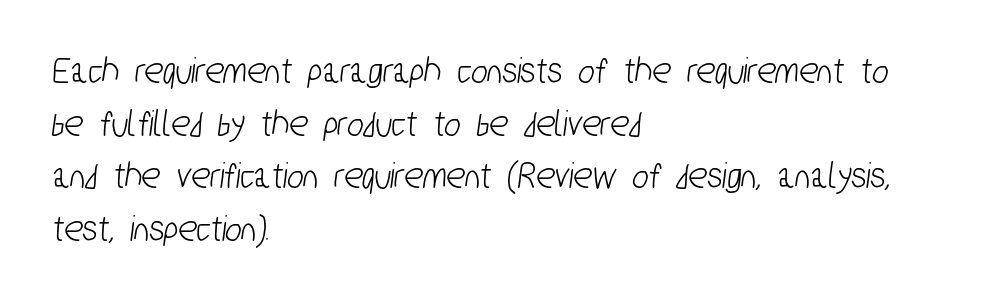
Letterform terminals end flat and unadorned throughout the passage. The horizontal fit of the characters is conventional and even. The paragraph shown leans on its left margin. Each row of text sits above clean, open space. These lines are rendered in a variable-pitch font. Each new line begins a customary step beneath the previous one.
